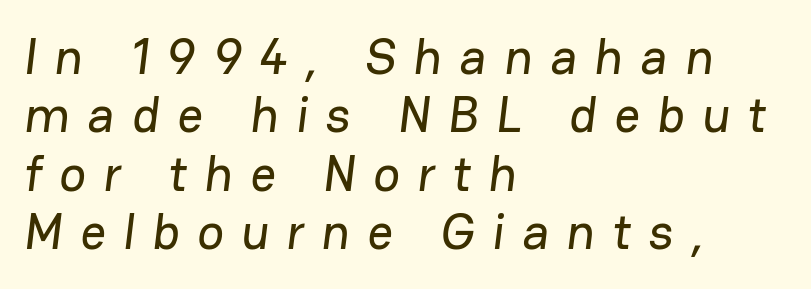
Q: Is the typeface a serif or a sans-serif typeface? A: Sans-serif.
Q: Is the text underlined? A: No.
Q: How is the paragraph aligned? A: Left-aligned.
Q: Is the spacing between letters normal or unusually wide? A: Unusually wide.
Q: Width (condensed, normal, or wide)? A: Normal.
Q: Stroke contrast? A: Low.
Q: x-height? A: Medium.
Q: Monospaced? A: No.
